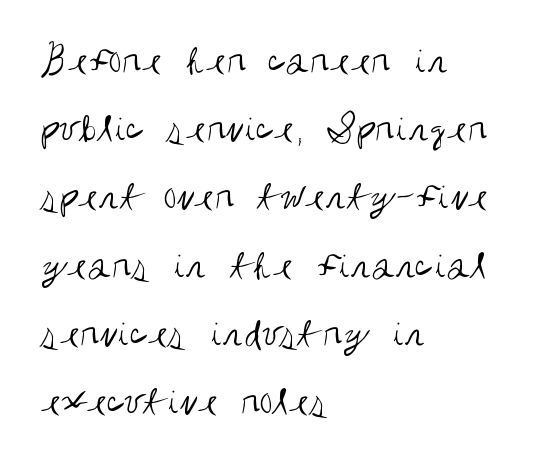
The image shows 44 px regular-weight, condensed sans-serif type; set left-aligned, normal line spacing (1.55x), normal letter spacing, not underlined; medium stroke contrast and a large x-height.
